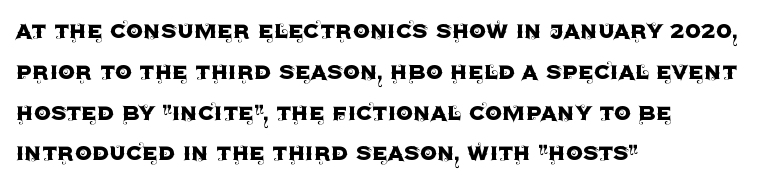
{"italic": "no", "underline": "no", "align": "left", "line_spacing": "normal", "line_spacing_ratio": 1.51, "letter_spacing": "normal", "letter_spacing_em": 0.0, "glyph_px": 27}
